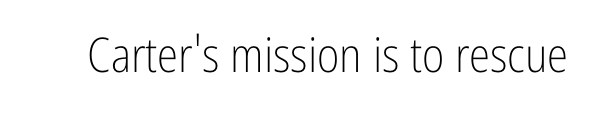
The image shows 48 px light, condensed sans-serif type, upright; set normal letter spacing, not underlined; low stroke contrast and a medium x-height.
